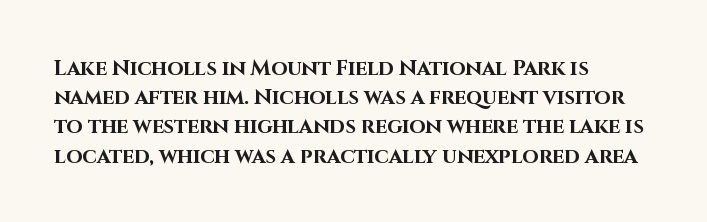
When letters stand straight like this, we call the style roman or upright. Line starts are locked; line ends wander. Quick note: underline off. Words appear dense and cohesive because spacing is normal. A normal amount of white space separates one row of letters from the next.
